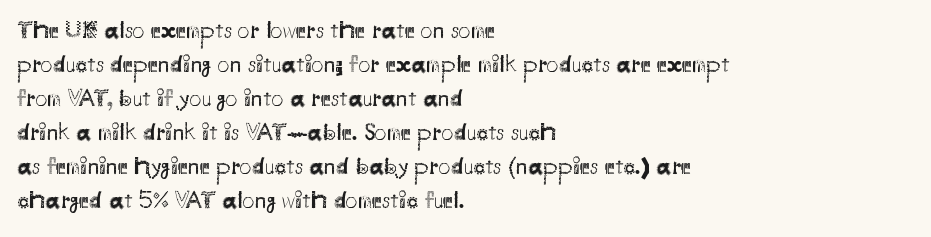
{"italic": "no", "bold": "no", "underline": "no", "align": "left", "line_spacing": "normal", "line_spacing_ratio": 1.42, "letter_spacing": "normal", "letter_spacing_em": 0.0, "glyph_px": 24}
